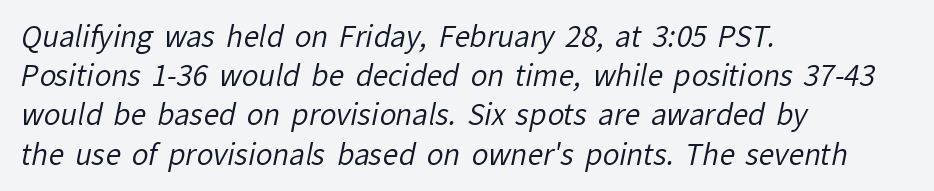
Q: Is the text bold? A: No.
Q: Is the typeface a serif or a sans-serif typeface? A: Sans-serif.
Q: Is the text underlined? A: No.
Q: How is the paragraph aligned? A: Left-aligned.
Q: Is the spacing between letters normal or unusually wide? A: Normal.
Q: Is the spacing between lines tight, normal or loose? A: Normal.
Q: Width (condensed, normal, or wide)? A: Normal.
Q: Stroke contrast? A: Low.
Q: x-height? A: Medium.
Q: Monospaced? A: No.
